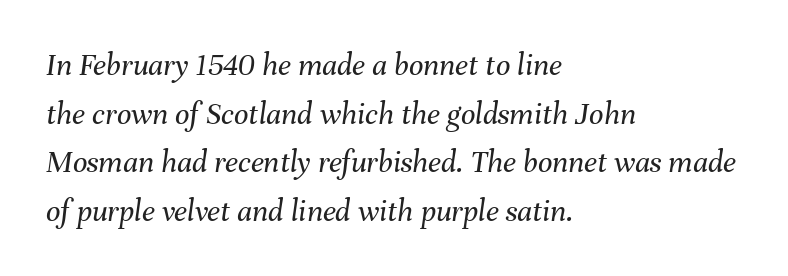
The image shows 32 px regular-weight type, italic (leaning right); set left-aligned, normal line spacing (1.52x), normal letter spacing, not underlined; medium stroke contrast and a medium x-height.
